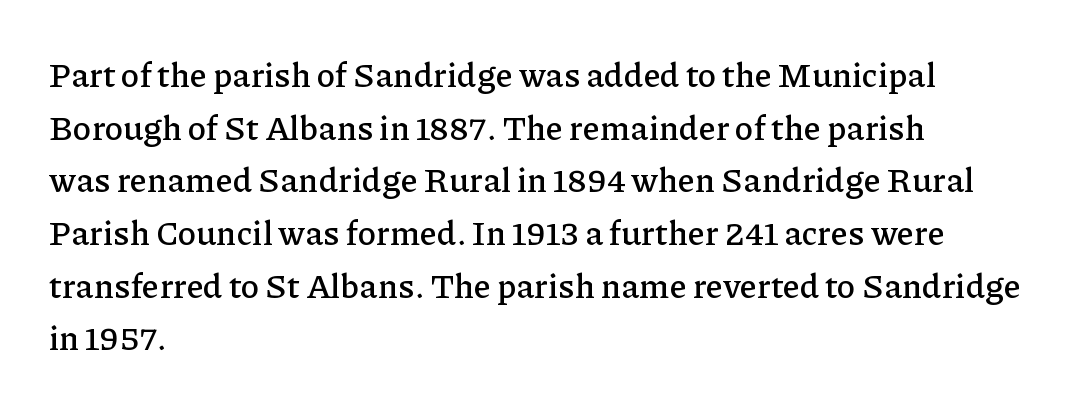
{"serif": "yes", "italic": "no", "width": "normal", "stroke_contrast": "low", "x_height": "medium", "monospaced": "no", "underline": "no", "align": "left", "line_spacing": "normal", "line_spacing_ratio": 1.55, "letter_spacing": "normal", "letter_spacing_em": 0.0, "glyph_px": 34}
